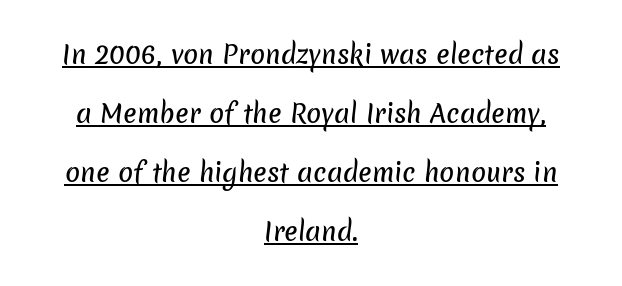
{"underline": "yes", "align": "center", "line_spacing": "loose", "line_spacing_ratio": 2.36, "letter_spacing": "normal", "letter_spacing_em": 0.0, "glyph_px": 25}
